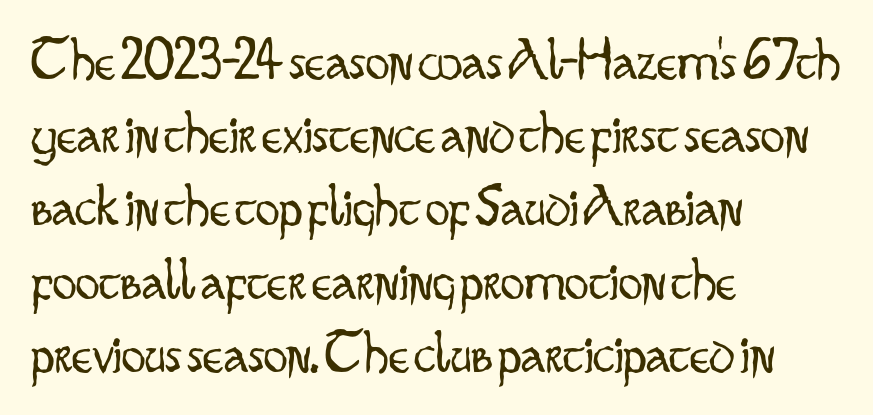
{"serif": "no", "italic": "no", "bold": "no", "weight": "light", "width": "condensed", "stroke_contrast": "low", "x_height": "small", "monospaced": "no", "underline": "no", "align": "left", "line_spacing_ratio": 1.22, "letter_spacing": "normal", "letter_spacing_em": 0.0, "glyph_px": 60}
